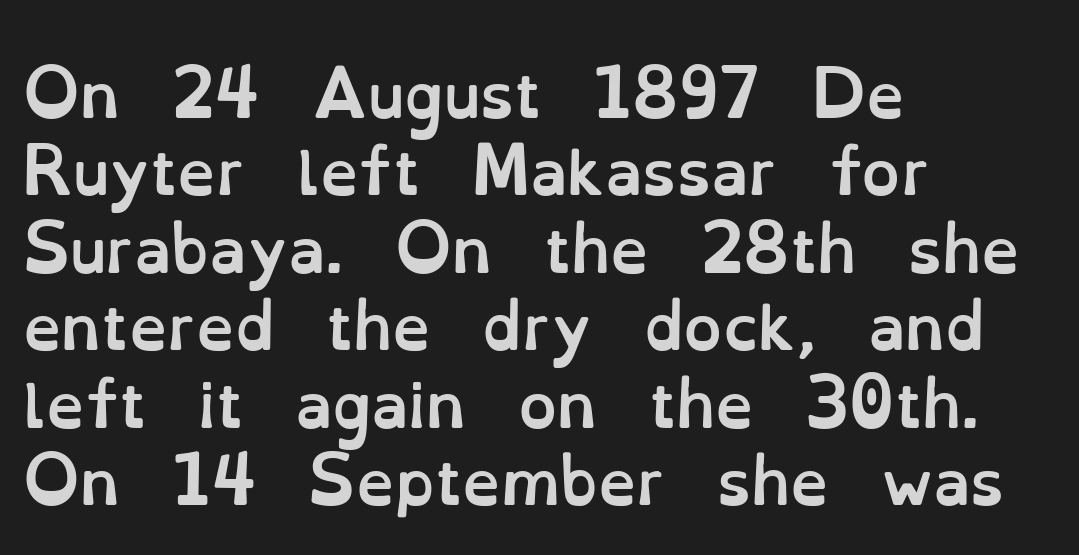
{"italic": "no", "bold": "yes", "weight": "semibold", "width": "normal", "stroke_contrast": "low", "x_height": "small", "monospaced": "no", "underline": "no", "align": "left", "line_spacing": "normal", "line_spacing_ratio": 1.27, "letter_spacing": "normal", "letter_spacing_em": 0.0, "glyph_px": 61}
